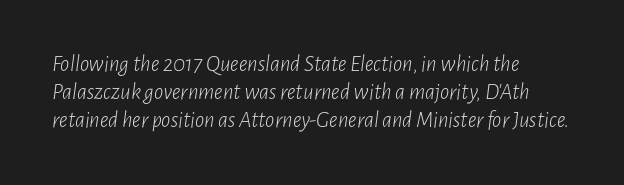
The image shows 23 px text type, italic (leaning right); set left-aligned, line spacing 1.22x, normal letter spacing, not underlined.
